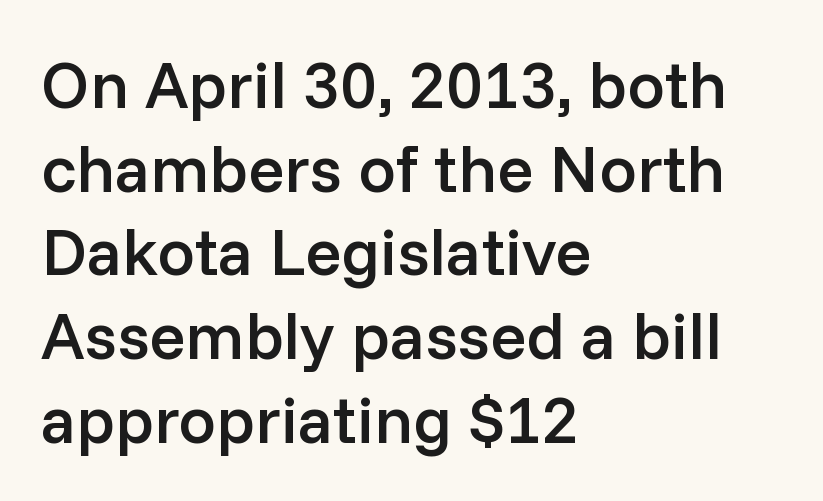
The image shows 67 px semibold sans-serif type, upright; set left-aligned, normal line spacing (1.25x), normal letter spacing, not underlined; low stroke contrast and a medium x-height.
